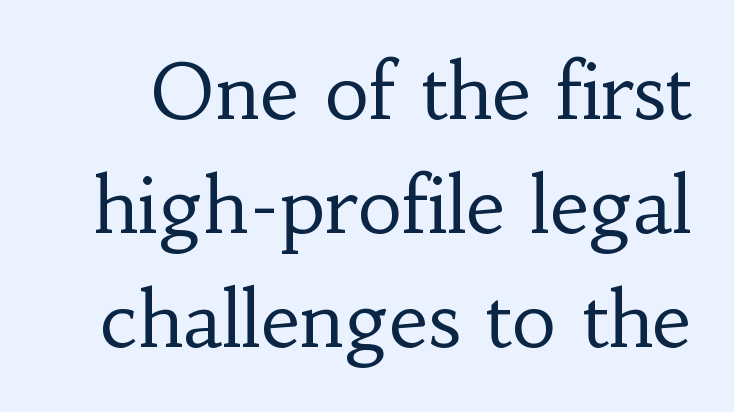
{"serif": "yes", "italic": "no", "bold": "no", "weight": "regular", "width": "normal", "stroke_contrast": "low", "x_height": "small", "monospaced": "no", "underline": "no", "line_spacing": "normal", "line_spacing_ratio": 1.48, "letter_spacing": "normal", "letter_spacing_em": 0.0, "glyph_px": 77}
